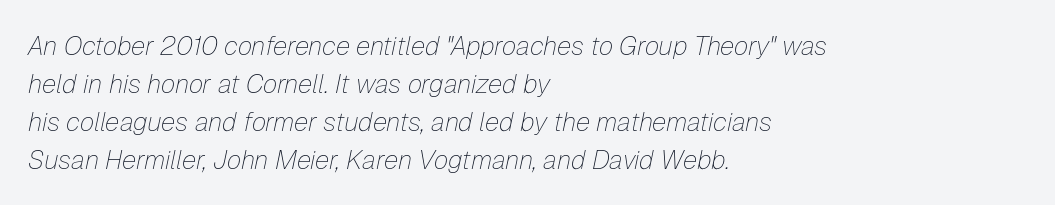
The image shows 26 px text type, italic (leaning right); set left-aligned, normal line spacing (1.46x), normal letter spacing, not underlined.
